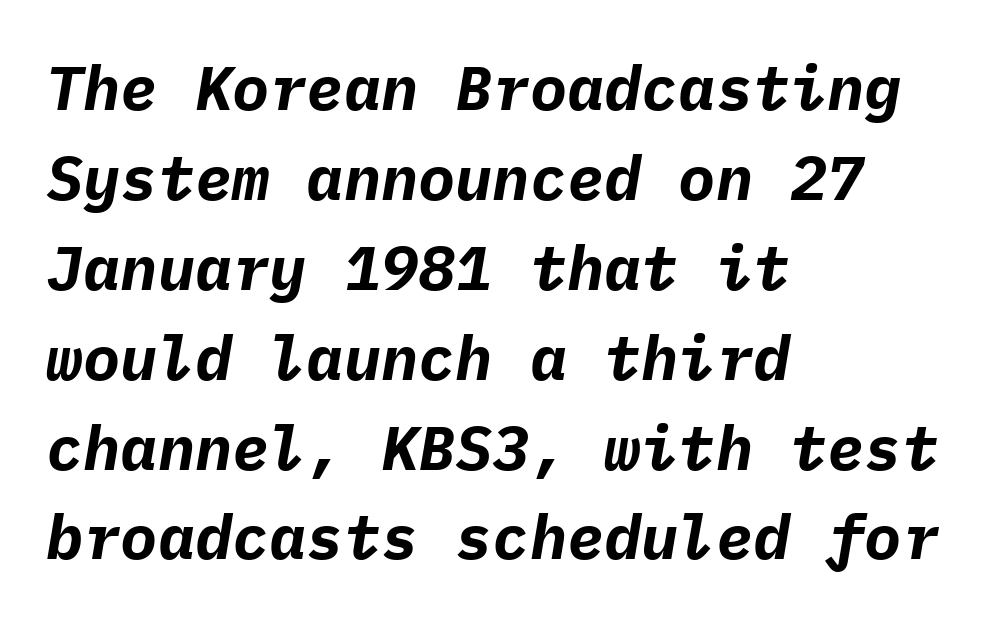
Q: Is the text bold? A: Yes.
Q: Is the text italic (slanted)? A: Yes, it leans right by about 9 degrees.
Q: Is the text underlined? A: No.
Q: How is the paragraph aligned? A: Left-aligned.
Q: Is the spacing between letters normal or unusually wide? A: Normal.
Q: Is the spacing between lines tight, normal or loose? A: Normal.
Q: Width (condensed, normal, or wide)? A: Normal.
Q: Stroke contrast? A: Low.
Q: x-height? A: Medium.
Q: Monospaced? A: Yes.
